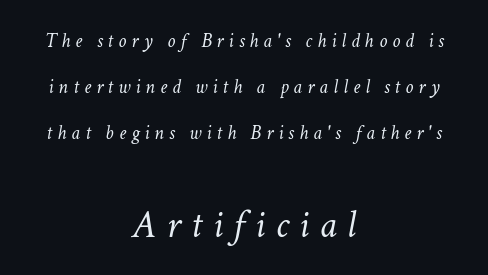
The image shows 40 px light type, italic (leaning right); set centered, loose line spacing (2.29x), unusually wide letter spacing (+0.25 em), not underlined; the second (bottom) block is 2.0x larger; low stroke contrast and a medium x-height.
